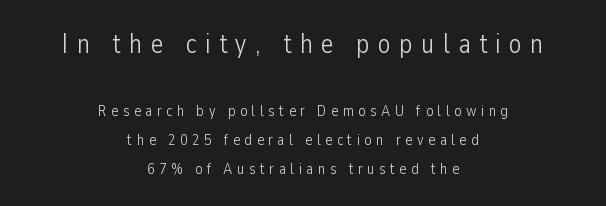
Inter-character spacing is expanded well beyond the font's built-in metrics. Every character sits straight up, as roman type does. Larger block? The one above; the one below is distinctly smaller. The vertical gap from one line to the next is large. The font is comparable to plain body text, perhaps lighter.
